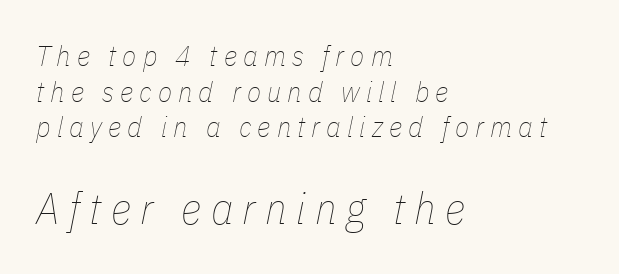
{"italic": "yes", "lean": "right", "slant_degrees": 11, "bold": "no", "weight": "thin", "width": "condensed", "stroke_contrast": "low", "x_height": "medium", "monospaced": "no", "underline": "no", "align": "left", "line_spacing_ratio": 1.23, "letter_spacing": "wide", "letter_spacing_em": 0.21, "larger_block": "second", "size_ratio": 1.52, "glyph_px": 44}
